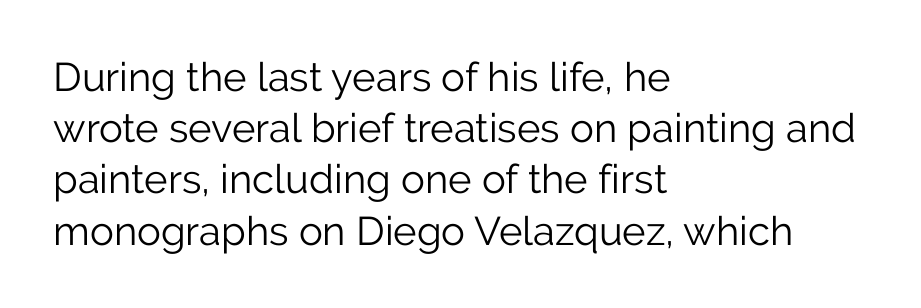
Q: Is the text bold? A: No.
Q: Is the text italic (slanted)? A: No, it is upright.
Q: Is the typeface a serif or a sans-serif typeface? A: Sans-serif.
Q: Is the text underlined? A: No.
Q: How is the paragraph aligned? A: Left-aligned.
Q: Is the spacing between letters normal or unusually wide? A: Normal.
Q: Is the spacing between lines tight, normal or loose? A: Normal.
Q: Width (condensed, normal, or wide)? A: Normal.
Q: Stroke contrast? A: Low.
Q: x-height? A: Medium.
Q: Monospaced? A: No.
